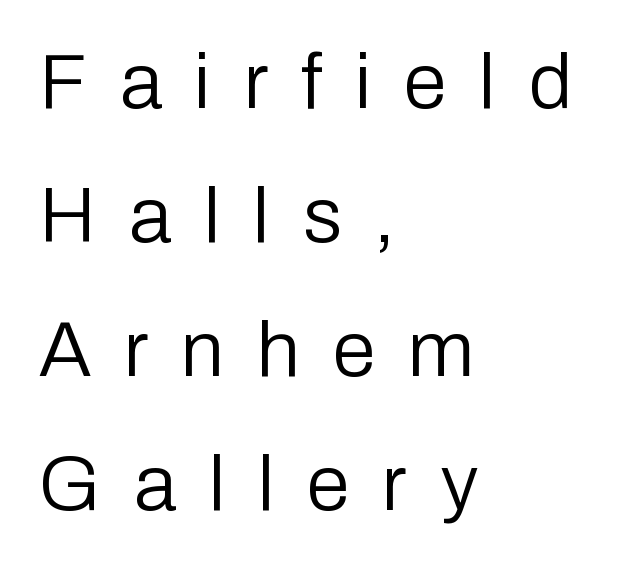
When letters stand straight like this, we call the style roman or upright. No heavy texture on the line: the type isn't bold. Note the varied advance widths — an 'i' is clearly narrower than an 'm'. This sample uses expanded letter spacing, leaving extra air between glyphs. Each line starts at the same left margin while the right side varies.
